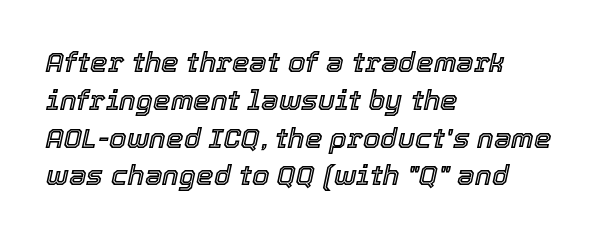
Think of a printed novel: that variable character pitch is what you see here. Observe the ordinary spacing: letters are neighbours, not strangers. Where is the straight margin? On the left. Underlining? Definitely not there.
